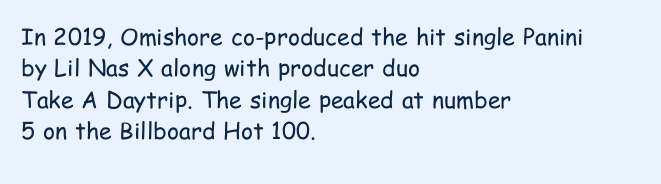
The image shows 23 px text type, upright; set left-aligned, normal line spacing (1.36x), normal letter spacing, not underlined.
